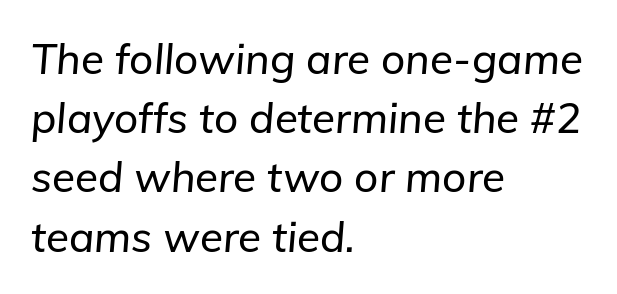
The image shows 42 px text type, italic (leaning right); set left-aligned, normal line spacing (1.41x), normal letter spacing, not underlined; low stroke contrast and a medium x-height.
